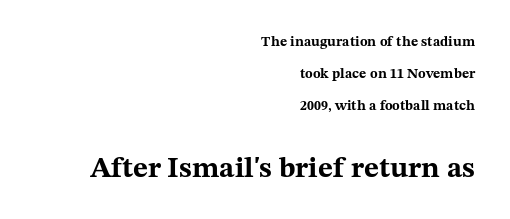
{"serif": "yes", "italic": "no", "bold": "yes", "weight": "bold", "width": "wide", "stroke_contrast": "medium", "x_height": "medium", "monospaced": "no", "underline": "no", "align": "right", "line_spacing": "loose", "line_spacing_ratio": 2.28, "letter_spacing": "normal", "letter_spacing_em": 0.0, "larger_block": "second", "size_ratio": 2.07, "glyph_px": 29}
